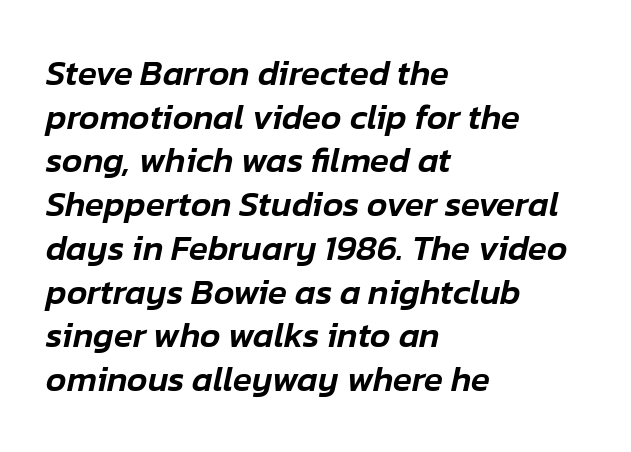
The image shows 35 px text type, italic (leaning right); set left-aligned, normal line spacing (1.25x), normal letter spacing, not underlined; low stroke contrast and a medium x-height.
